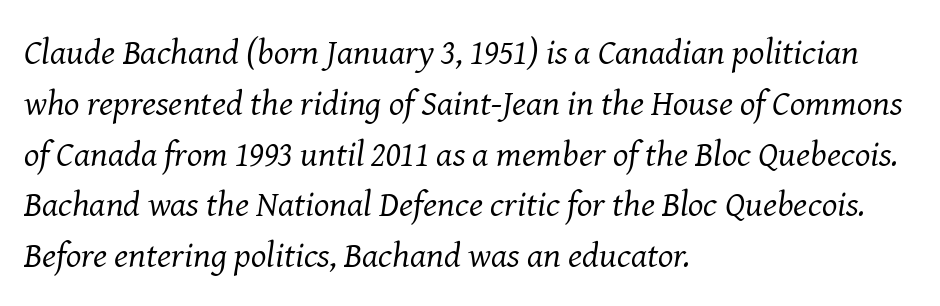
Q: Is the text bold? A: No.
Q: Is the text italic (slanted)? A: Yes, it leans right by about 8 degrees.
Q: Is the typeface a serif or a sans-serif typeface? A: Serif.
Q: Is the text underlined? A: No.
Q: How is the paragraph aligned? A: Left-aligned.
Q: Is the spacing between letters normal or unusually wide? A: Normal.
Q: Is the spacing between lines tight, normal or loose? A: Normal.
Q: Width (condensed, normal, or wide)? A: Normal.
Q: Stroke contrast? A: Medium.
Q: x-height? A: Medium.
Q: Monospaced? A: No.
